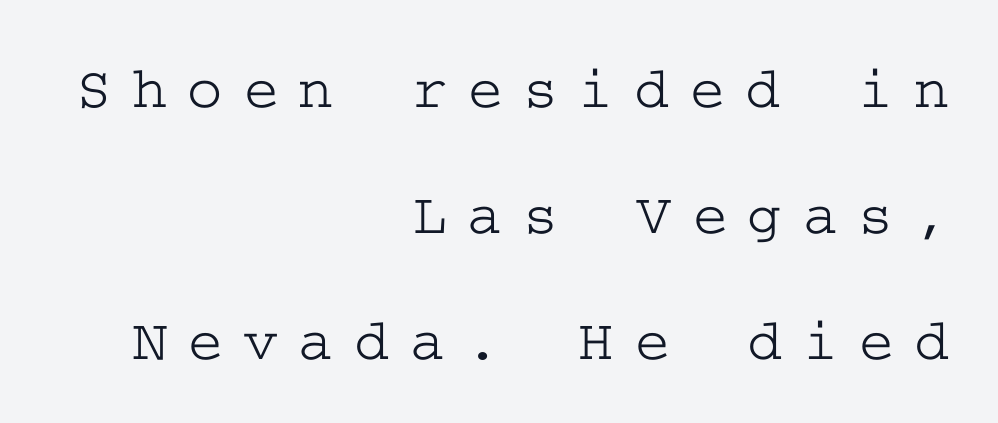
Q: Is the text italic (slanted)? A: No, it is upright.
Q: Is the typeface a serif or a sans-serif typeface? A: Serif.
Q: Is the text underlined? A: No.
Q: How is the paragraph aligned? A: Right-aligned.
Q: Is the spacing between letters normal or unusually wide? A: Unusually wide.
Q: Is the spacing between lines tight, normal or loose? A: Loose.
Q: Width (condensed, normal, or wide)? A: Wide.
Q: Stroke contrast? A: Low.
Q: x-height? A: Medium.
